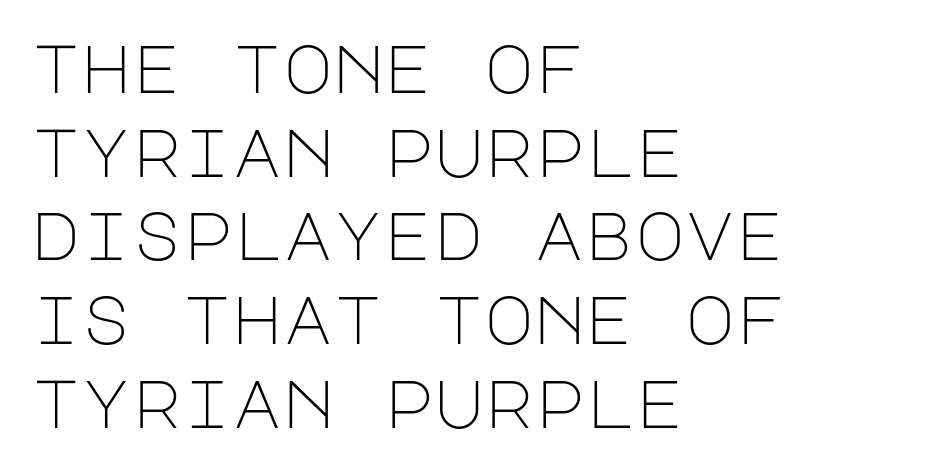
The image shows 68 px light sans-serif type, upright; set left-aligned, line spacing 1.23x, normal letter spacing, not underlined; low stroke contrast and a large x-height.
